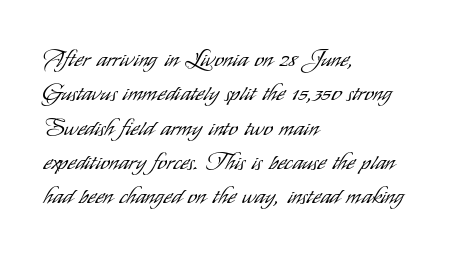
The vertical gap from one line to the next is medium. Horizontal alignment here is leftward, the default for most running prose. The gaps between neighbouring characters are ordinary and unremarkable. Weight: regular or lighter.
